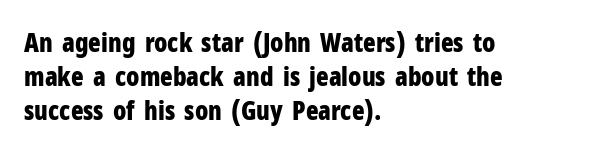
Notice how the stems are strictly vertical — no italics here. The passage shown is emphatically bold. Students, observe: this is what conventionally led text looks like. You could call the tracking neutral — neither tight nor loose. The ragged edge is on the right, which tells us the setting is flush left. Descenders are the only things crossing below the line.
